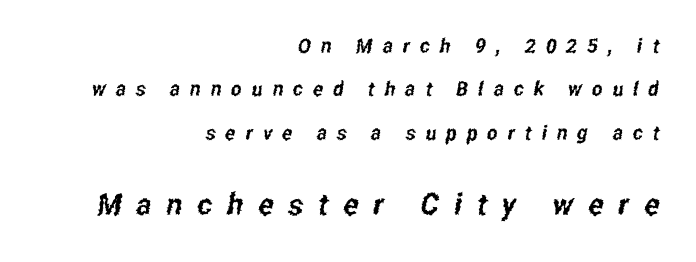
{"serif": "no", "width": "condensed", "stroke_contrast": "low", "x_height": "medium", "monospaced": "no", "underline": "no", "align": "right", "line_spacing": "loose", "line_spacing_ratio": 2.17, "letter_spacing": "wide", "letter_spacing_em": 0.5, "larger_block": "second", "size_ratio": 1.5, "glyph_px": 30}
